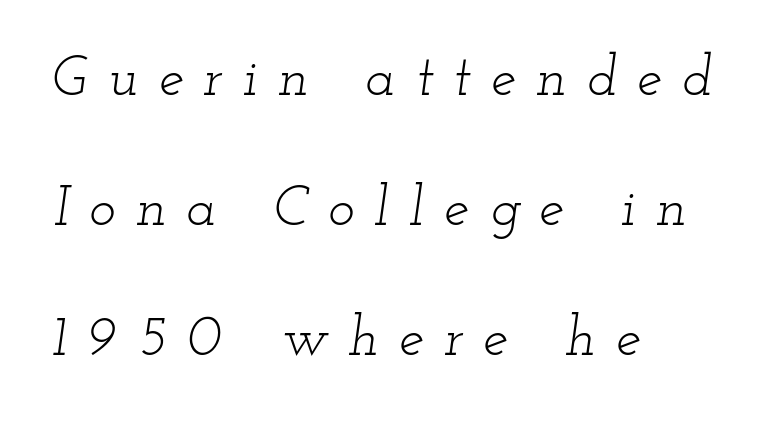
{"serif": "yes", "italic": "yes", "lean": "right", "slant_degrees": 12, "bold": "no", "weight": "light", "width": "wide", "stroke_contrast": "low", "x_height": "small", "monospaced": "no", "underline": "no", "align": "left", "line_spacing": "loose", "line_spacing_ratio": 2.32, "letter_spacing": "wide", "letter_spacing_em": 0.36, "glyph_px": 56}
